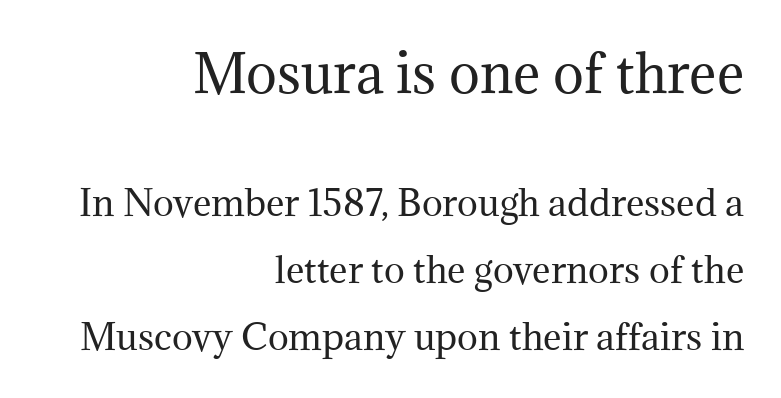
Q: Is the text bold? A: No.
Q: Is the text italic (slanted)? A: No, it is upright.
Q: Is the typeface a serif or a sans-serif typeface? A: Serif.
Q: Is the text underlined? A: No.
Q: How is the paragraph aligned? A: Right-aligned.
Q: Is the spacing between letters normal or unusually wide? A: Normal.
Q: Is the spacing between lines tight, normal or loose? A: Loose.
Q: Which block of text is set in a larger size, the first (top) or the second (bottom)? A: The first (top) one.
Q: Width (condensed, normal, or wide)? A: Normal.
Q: Stroke contrast? A: Medium.
Q: x-height? A: Medium.
Q: Monospaced? A: No.
